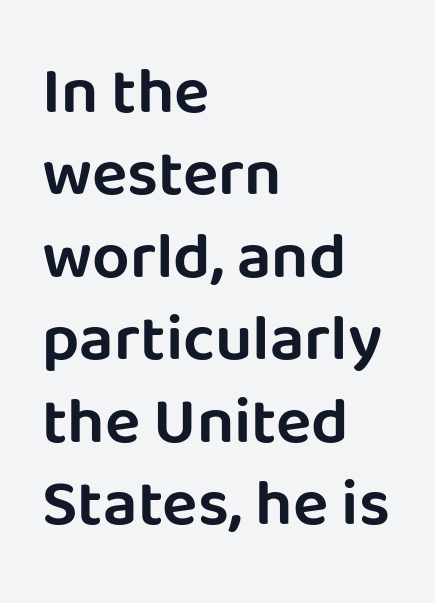
This rendering features lettering with no underline. Compared with typical paragraphs, the rows here are spaced about the same. Is the letter spacing exaggerated? No — it looks like the ordinary default. These lines were composed using upright roman letters.
